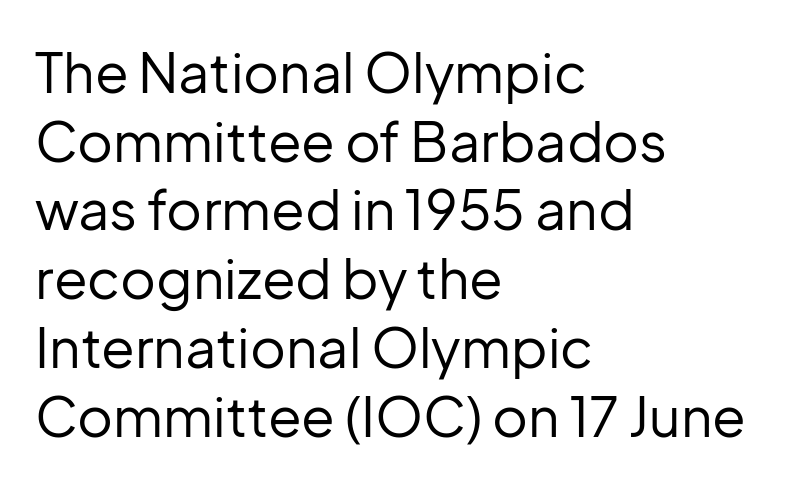
The image shows 55 px regular-weight sans-serif type, upright; set left-aligned, normal line spacing (1.25x), normal letter spacing, not underlined; low stroke contrast and a medium x-height.
